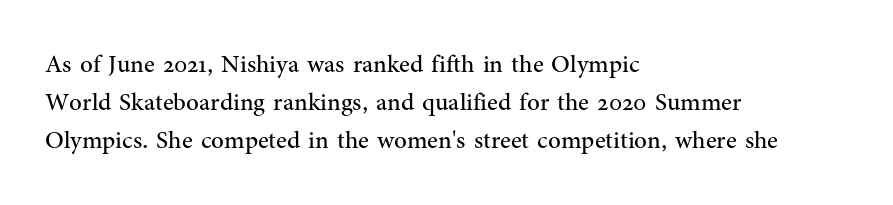
{"italic": "no", "bold": "no", "underline": "no", "align": "left", "line_spacing": "normal", "line_spacing_ratio": 1.52, "letter_spacing": "normal", "letter_spacing_em": 0.0, "glyph_px": 25}
